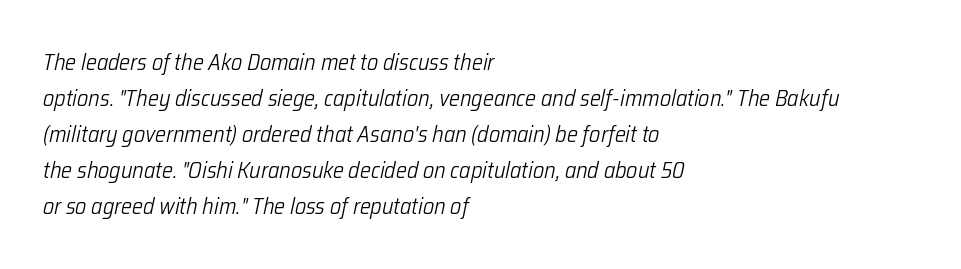
Q: Is the text bold? A: No.
Q: Is the text italic (slanted)? A: Yes, it leans right by about 12 degrees.
Q: Is the text underlined? A: No.
Q: How is the paragraph aligned? A: Left-aligned.
Q: Is the spacing between letters normal or unusually wide? A: Normal.
Q: Is the spacing between lines tight, normal or loose? A: Normal.
